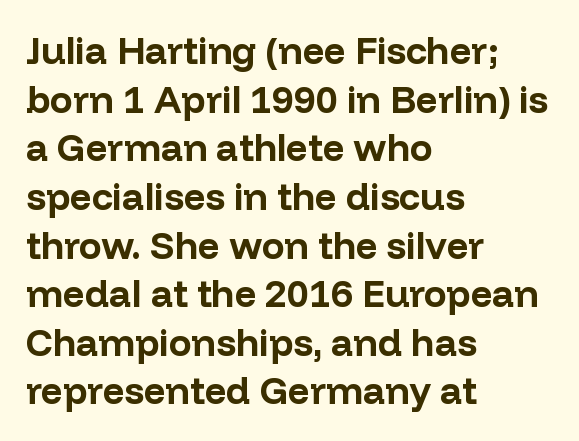
The image shows 38 px bold sans-serif type, upright; set left-aligned, normal line spacing (1.28x), normal letter spacing, not underlined; low stroke contrast and a medium x-height.
